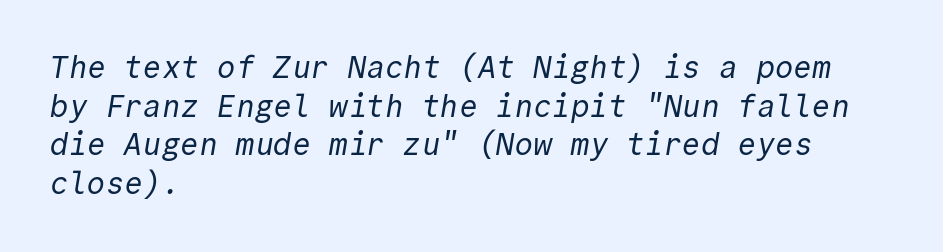
Q: Is the text bold? A: No.
Q: Is the typeface a serif or a sans-serif typeface? A: Sans-serif.
Q: Is the text underlined? A: No.
Q: How is the paragraph aligned? A: Left-aligned.
Q: Is the spacing between letters normal or unusually wide? A: Normal.
Q: Is the spacing between lines tight, normal or loose? A: Normal.
Q: Width (condensed, normal, or wide)? A: Normal.
Q: x-height? A: Medium.
Q: Monospaced? A: Yes.
